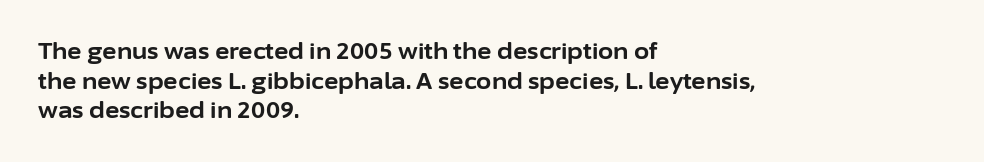
{"italic": "no", "bold": "yes", "underline": "no", "align": "left", "line_spacing": "normal", "line_spacing_ratio": 1.35, "letter_spacing": "normal", "letter_spacing_em": 0.0, "glyph_px": 22}
